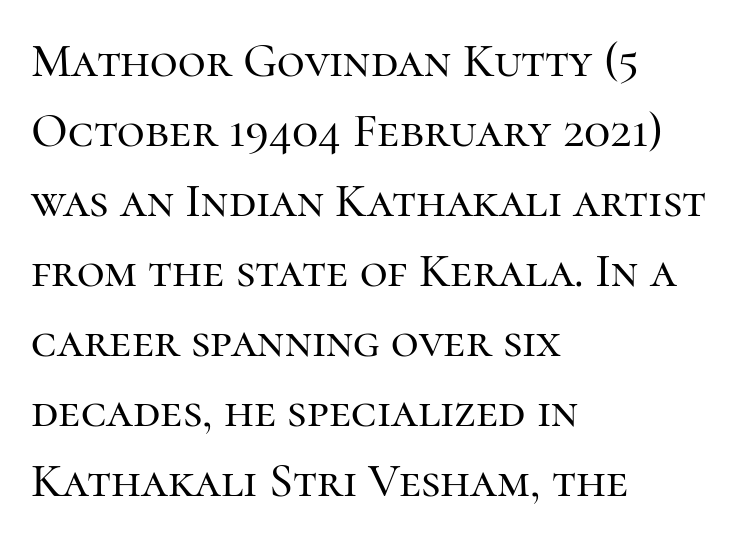
{"serif": "yes", "italic": "no", "width": "normal", "stroke_contrast": "high", "x_height": "medium", "monospaced": "no", "underline": "no", "align": "left", "line_spacing": "normal", "line_spacing_ratio": 1.46, "letter_spacing": "normal", "letter_spacing_em": 0.0, "glyph_px": 48}
